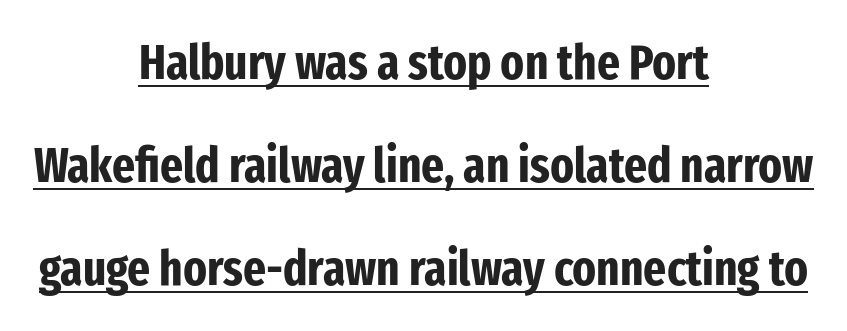
The rag falls on both sides of this text block equally. The rendering keeps characters at their native spacing. Like a heading marked for emphasis, these lines bear an underscore. The rendering uses natural spacing where letterforms have individual widths.
